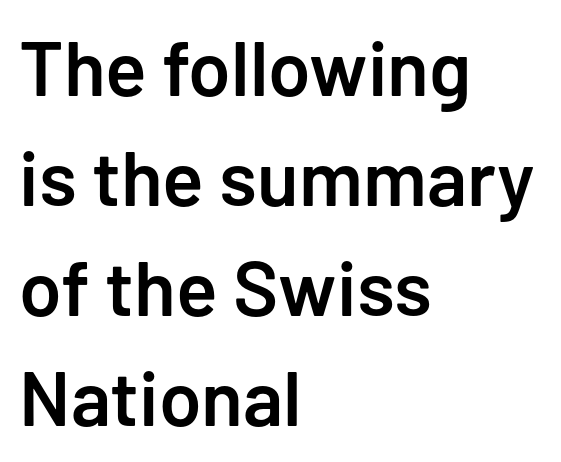
The image shows 77 px semibold sans-serif type, upright; set left-aligned, normal line spacing (1.43x), normal letter spacing, not underlined; low stroke contrast and a medium x-height.
